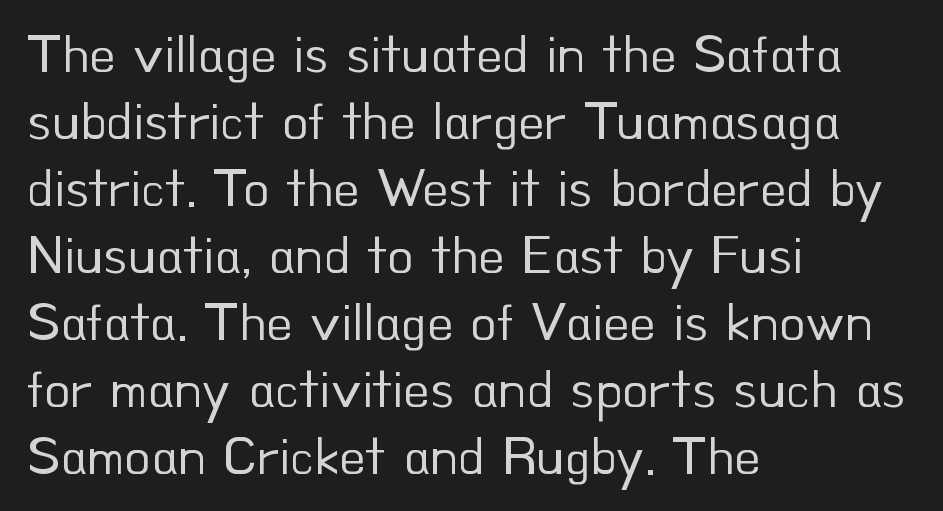
The image shows 54 px regular-weight sans-serif type, upright; set left-aligned, line spacing 1.24x, normal letter spacing, not underlined; low stroke contrast and a small x-height.
